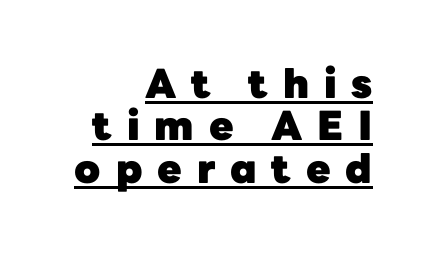
Tracking here is generous; glyphs stand well apart from one another. The passage is arranged like a letterhead date or caption credit — flush right. The type family on display is of the sans-serif kind. Closely set lines give the paragraph a compact silhouette.
